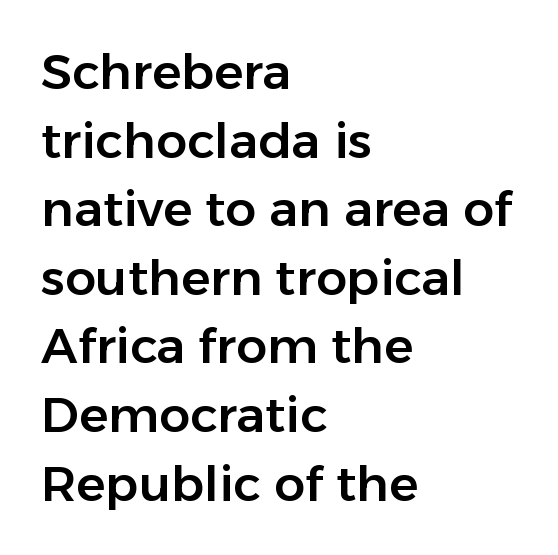
Q: Is the text italic (slanted)? A: No, it is upright.
Q: Is the typeface a serif or a sans-serif typeface? A: Sans-serif.
Q: Is the text underlined? A: No.
Q: How is the paragraph aligned? A: Left-aligned.
Q: Is the spacing between letters normal or unusually wide? A: Normal.
Q: Is the spacing between lines tight, normal or loose? A: Normal.
Q: Width (condensed, normal, or wide)? A: Normal.
Q: Stroke contrast? A: Low.
Q: x-height? A: Medium.
Q: Monospaced? A: No.
